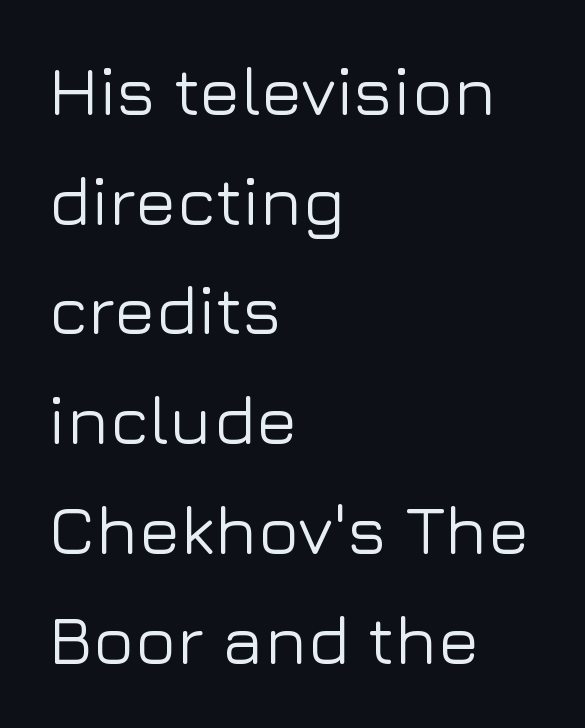
Q: Is the text italic (slanted)? A: No, it is upright.
Q: Is the typeface a serif or a sans-serif typeface? A: Sans-serif.
Q: Is the text underlined? A: No.
Q: How is the paragraph aligned? A: Left-aligned.
Q: Is the spacing between letters normal or unusually wide? A: Normal.
Q: Is the spacing between lines tight, normal or loose? A: Normal.
Q: Width (condensed, normal, or wide)? A: Normal.
Q: Stroke contrast? A: Low.
Q: x-height? A: Medium.
Q: Monospaced? A: No.
